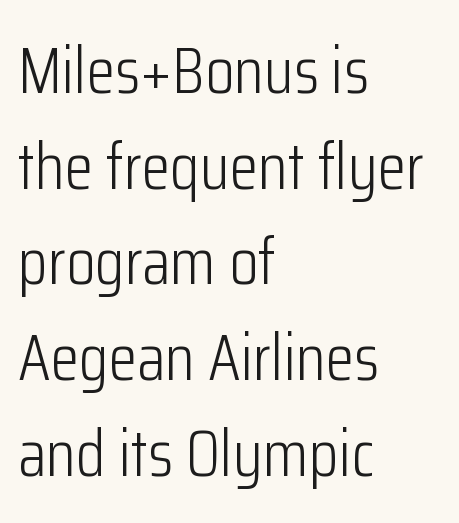
Q: Is the text bold? A: No.
Q: Is the text italic (slanted)? A: No, it is upright.
Q: Is the typeface a serif or a sans-serif typeface? A: Sans-serif.
Q: Is the text underlined? A: No.
Q: How is the paragraph aligned? A: Left-aligned.
Q: Is the spacing between letters normal or unusually wide? A: Normal.
Q: Is the spacing between lines tight, normal or loose? A: Normal.
Q: Width (condensed, normal, or wide)? A: Condensed.
Q: Stroke contrast? A: Low.
Q: x-height? A: Medium.
Q: Monospaced? A: No.
